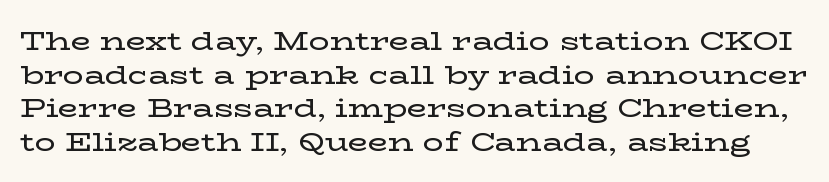
The image shows 26 px text type, upright; set normal line spacing (1.29x), normal letter spacing, not underlined.
